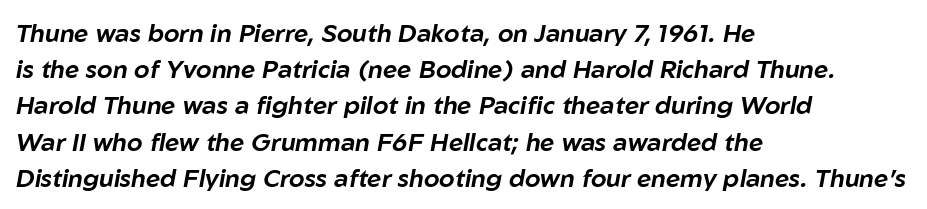
The image shows 25 px text type, italic (leaning right); set left-aligned, normal line spacing (1.45x), normal letter spacing, not underlined.
